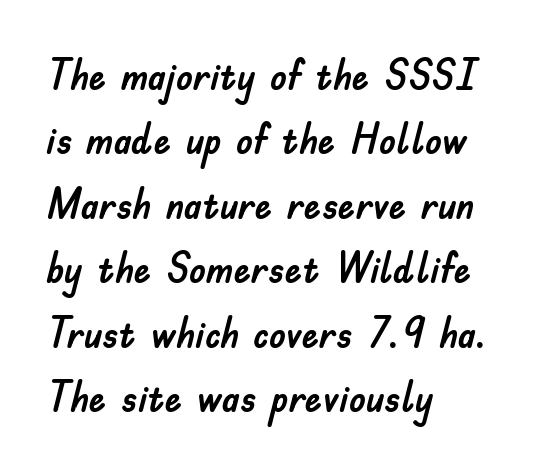
{"serif": "no", "width": "normal", "stroke_contrast": "low", "x_height": "small", "monospaced": "no", "underline": "no", "align": "left", "line_spacing": "normal", "line_spacing_ratio": 1.5, "letter_spacing": "normal", "letter_spacing_em": 0.0, "glyph_px": 43}
